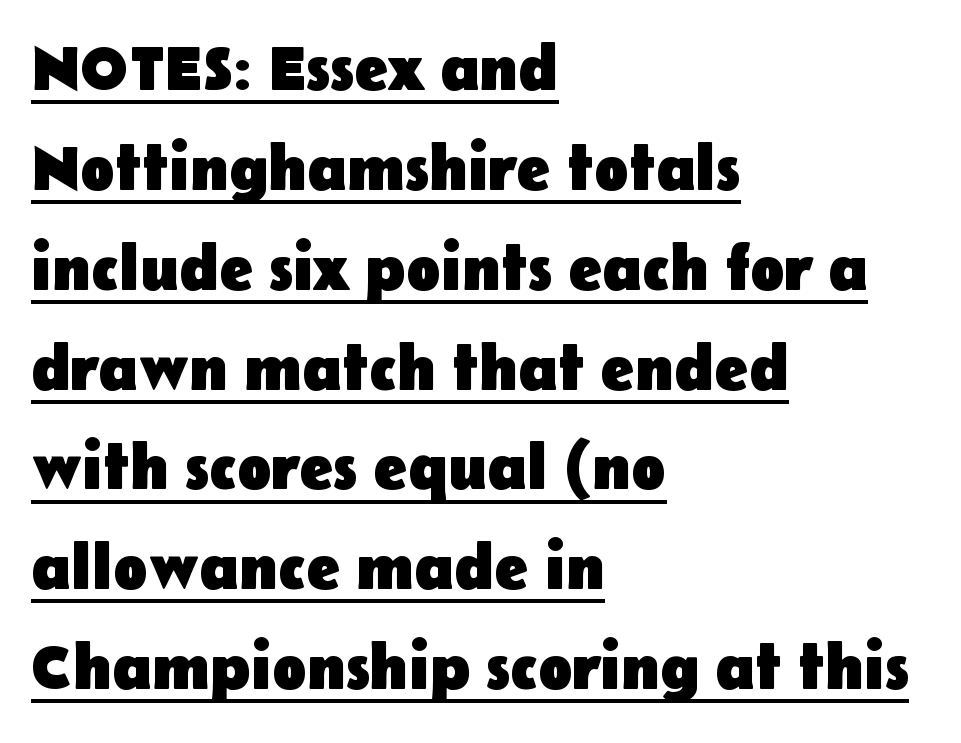
{"serif": "no", "italic": "no", "bold": "yes", "weight": "heavy", "width": "normal", "stroke_contrast": "low", "x_height": "medium", "monospaced": "no", "underline": "yes", "align": "left", "line_spacing": "normal", "line_spacing_ratio": 1.56, "letter_spacing": "normal", "letter_spacing_em": 0.0, "glyph_px": 64}
